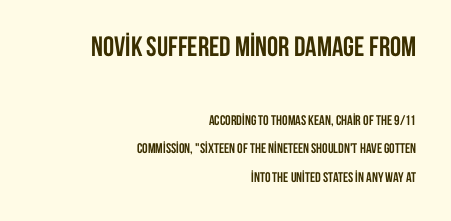
{"serif": "no", "italic": "no", "bold": "yes", "weight": "semibold", "width": "condensed", "stroke_contrast": "low", "x_height": "large", "monospaced": "no", "underline": "no", "align": "right", "line_spacing": "loose", "line_spacing_ratio": 2.02, "letter_spacing": "normal", "letter_spacing_em": 0.0, "larger_block": "first", "size_ratio": 2.0, "glyph_px": 28}
